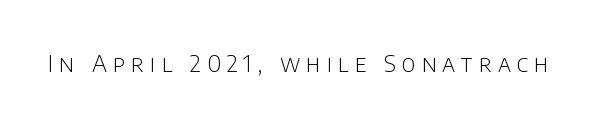
{"italic": "no", "bold": "no", "underline": "no", "letter_spacing": "wide", "letter_spacing_em": 0.26, "glyph_px": 23}
